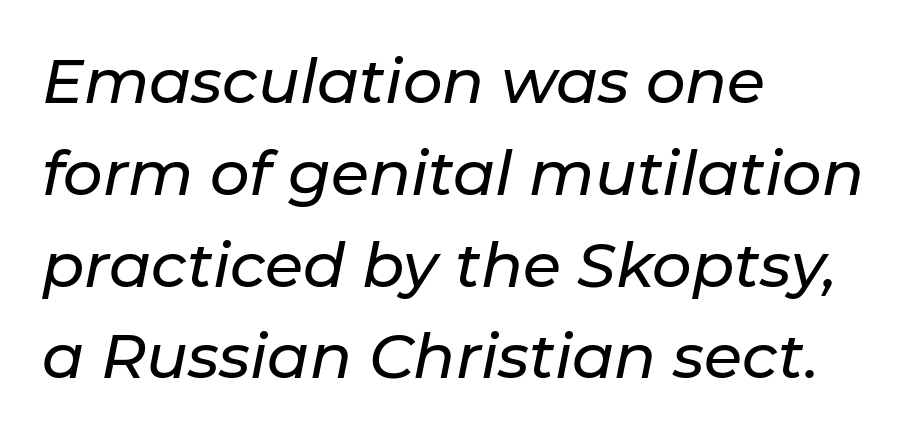
Q: Is the text italic (slanted)? A: Yes, it leans right by about 11 degrees.
Q: Is the text underlined? A: No.
Q: How is the paragraph aligned? A: Left-aligned.
Q: Is the spacing between letters normal or unusually wide? A: Normal.
Q: Is the spacing between lines tight, normal or loose? A: Normal.
Q: Width (condensed, normal, or wide)? A: Normal.
Q: Stroke contrast? A: Low.
Q: x-height? A: Medium.
Q: Monospaced? A: No.
